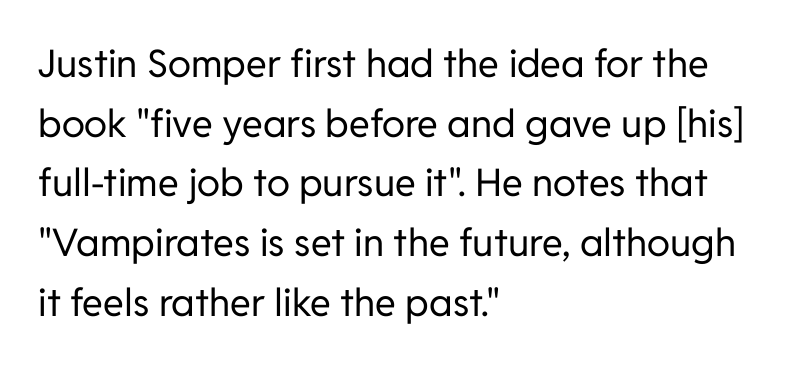
The image shows 38 px regular-weight sans-serif type, upright; set left-aligned, normal line spacing (1.57x), normal letter spacing, not underlined; low stroke contrast and a medium x-height.
